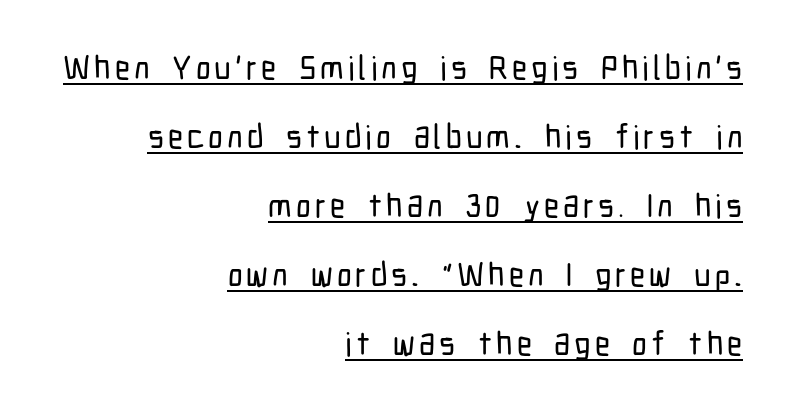
The image shows 33 px condensed sans-serif type, upright; set right-aligned, loose line spacing (2.09x), underlined; low stroke contrast and a medium x-height.
